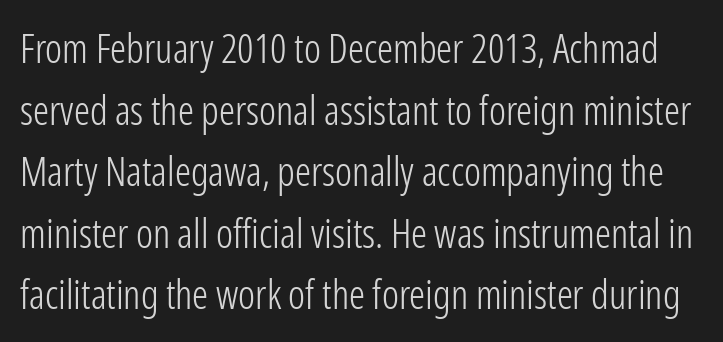
{"serif": "no", "italic": "no", "bold": "no", "weight": "light", "width": "condensed", "stroke_contrast": "low", "x_height": "medium", "monospaced": "no", "underline": "no", "line_spacing": "normal", "line_spacing_ratio": 1.54, "letter_spacing": "normal", "letter_spacing_em": 0.0, "glyph_px": 40}
